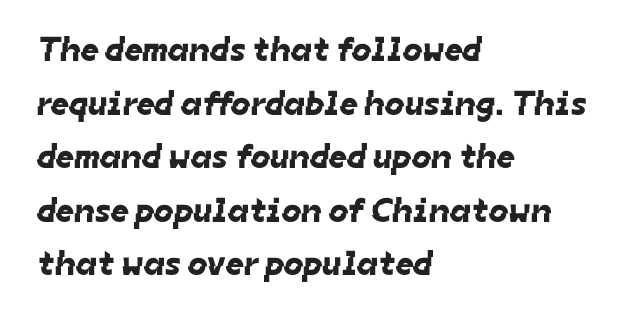
The image shows 35 px sans-serif type; set left-aligned, normal line spacing (1.53x), normal letter spacing, not underlined; low stroke contrast and a medium x-height.
